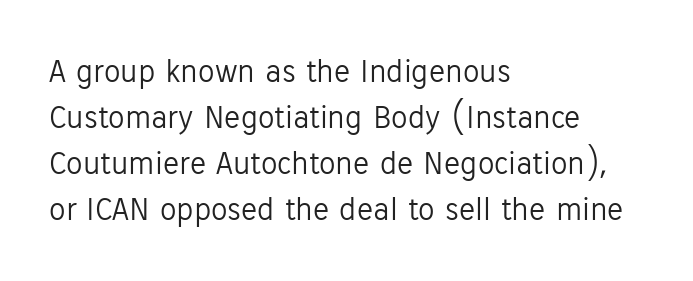
{"serif": "no", "italic": "no", "bold": "no", "weight": "light", "width": "normal", "stroke_contrast": "low", "x_height": "medium", "monospaced": "no", "underline": "no", "align": "left", "line_spacing": "normal", "line_spacing_ratio": 1.39, "letter_spacing": "normal", "letter_spacing_em": 0.0, "glyph_px": 33}
